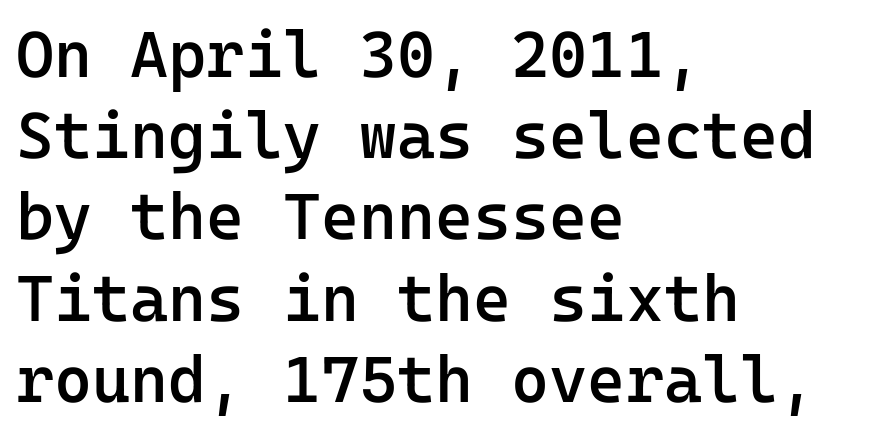
{"serif": "no", "italic": "no", "bold": "semi", "weight": "semibold", "width": "normal", "stroke_contrast": "low", "x_height": "medium", "monospaced": "yes", "underline": "no", "align": "left", "line_spacing": "normal", "line_spacing_ratio": 1.25, "letter_spacing": "normal", "letter_spacing_em": 0.0, "glyph_px": 65}
